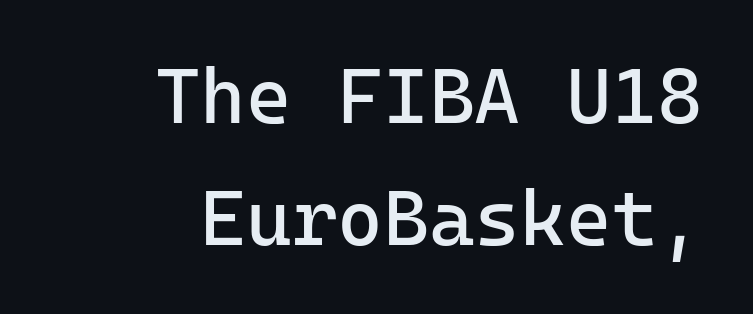
{"serif": "no", "italic": "no", "bold": "no", "weight": "regular", "width": "normal", "stroke_contrast": "low", "x_height": "medium", "monospaced": "yes", "underline": "no", "align": "right", "line_spacing": "normal", "line_spacing_ratio": 1.56, "letter_spacing": "normal", "letter_spacing_em": 0.0, "glyph_px": 78}
